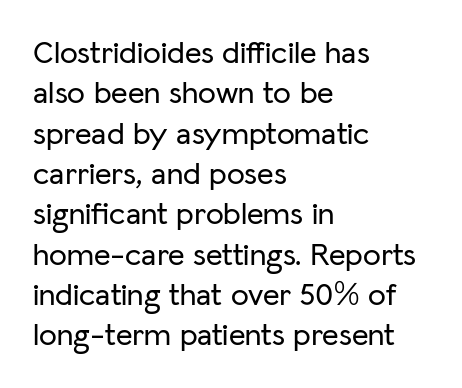
{"serif": "no", "italic": "no", "width": "normal", "stroke_contrast": "low", "x_height": "medium", "monospaced": "no", "underline": "no", "align": "left", "line_spacing": "normal", "line_spacing_ratio": 1.26, "letter_spacing": "normal", "letter_spacing_em": 0.0, "glyph_px": 32}
